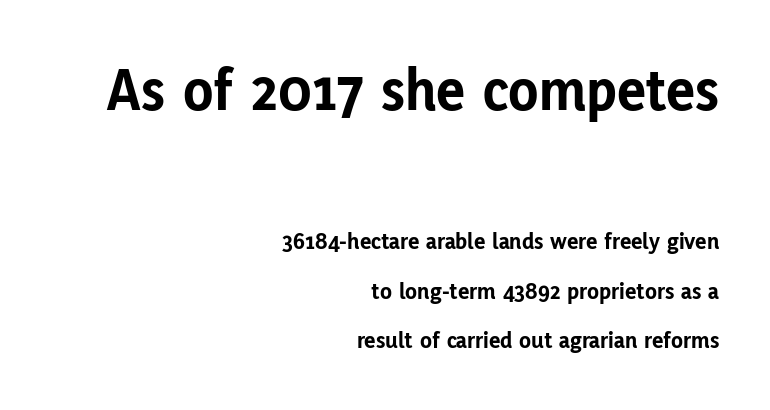
{"serif": "no", "italic": "no", "bold": "yes", "weight": "bold", "width": "normal", "stroke_contrast": "low", "x_height": "medium", "monospaced": "no", "underline": "no", "align": "right", "line_spacing": "loose", "line_spacing_ratio": 2.07, "letter_spacing": "normal", "letter_spacing_em": 0.0, "larger_block": "first", "size_ratio": 2.54, "glyph_px": 61}
